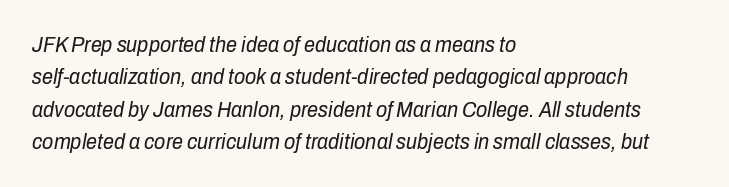
Q: Is the text bold? A: No.
Q: Is the text italic (slanted)? A: Yes, it leans right by about 10 degrees.
Q: Is the text underlined? A: No.
Q: How is the paragraph aligned? A: Left-aligned.
Q: Is the spacing between letters normal or unusually wide? A: Normal.
Q: Is the spacing between lines tight, normal or loose? A: Normal.
